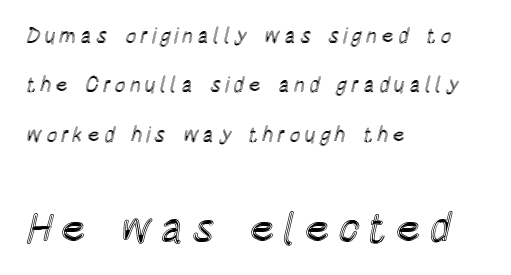
Q: Is the text italic (slanted)? A: Yes.
Q: Is the text underlined? A: No.
Q: How is the paragraph aligned? A: Left-aligned.
Q: Is the spacing between lines tight, normal or loose? A: Loose.
Q: Which block of text is set in a larger size, the first (top) or the second (bottom)? A: The second (bottom) one.
Q: Width (condensed, normal, or wide)? A: Condensed.
Q: x-height? A: Large.
Q: Monospaced? A: No.
